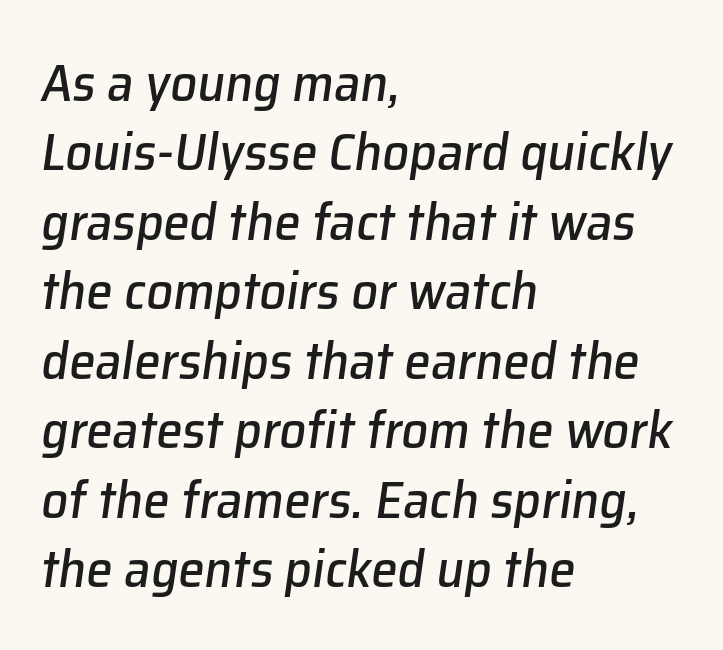
{"italic": "yes", "lean": "right", "slant_degrees": 8, "width": "normal", "stroke_contrast": "low", "x_height": "medium", "monospaced": "no", "underline": "no", "align": "left", "line_spacing": "normal", "line_spacing_ratio": 1.31, "letter_spacing": "normal", "letter_spacing_em": 0.0, "glyph_px": 53}
